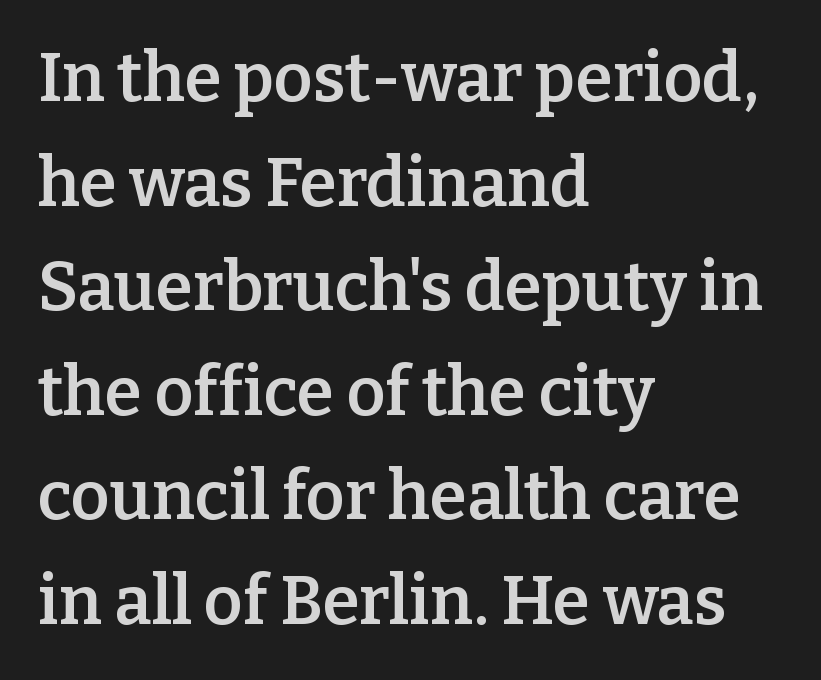
The image shows 67 px semibold serif type, upright; set left-aligned, normal line spacing (1.56x), normal letter spacing, not underlined; low stroke contrast and a medium x-height.
